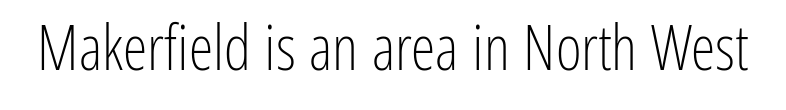
{"serif": "no", "italic": "no", "bold": "no", "weight": "light", "width": "condensed", "stroke_contrast": "low", "x_height": "medium", "monospaced": "no", "underline": "no", "letter_spacing": "normal", "letter_spacing_em": 0.0, "glyph_px": 62}
